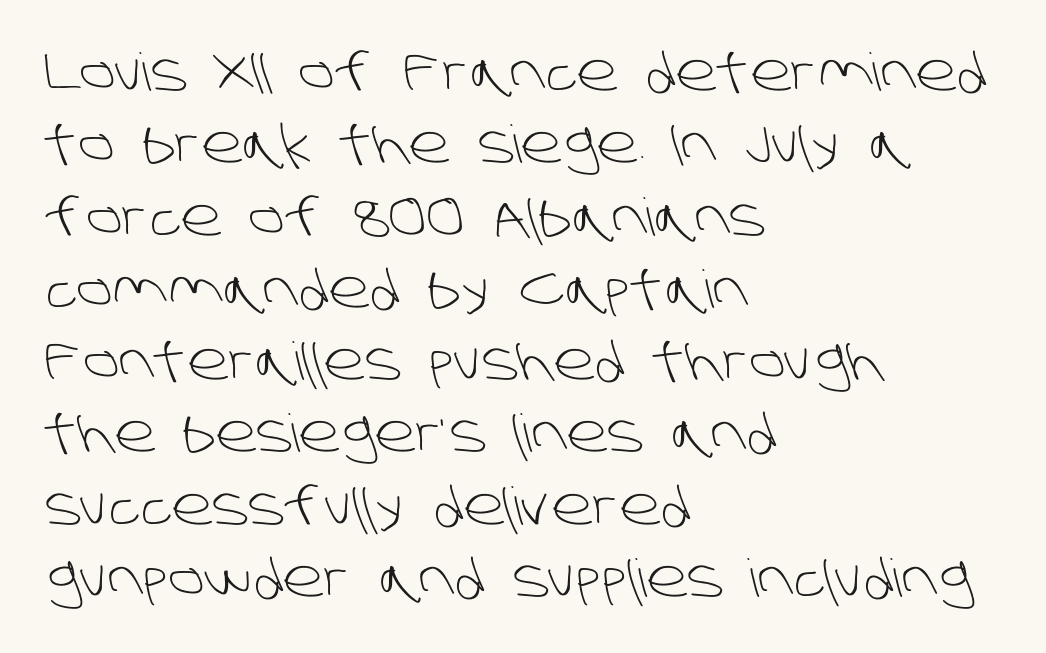
In terms of letterspacing, this is plain default setting. Nobody drew a line under any word here. A typesetter would call this proportional, since set widths differ per character. Vertical spacing — default. Stems and bowls with no extra thickness — not bold. Line beginnings align vertically; line endings do not.
